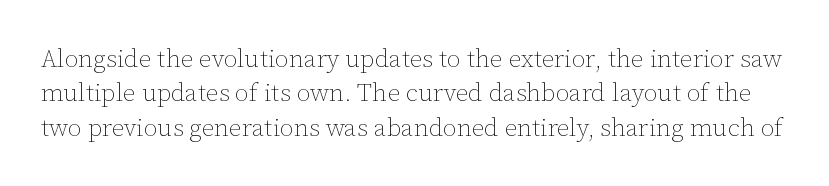
The image shows 25 px text type, upright; set normal line spacing (1.38x), normal letter spacing, not underlined.
